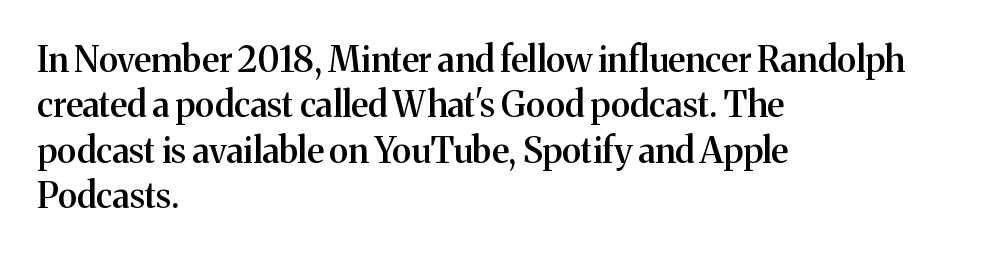
Q: Is the text bold? A: Semi-bold.
Q: Is the text italic (slanted)? A: No, it is upright.
Q: Is the typeface a serif or a sans-serif typeface? A: Serif.
Q: Is the text underlined? A: No.
Q: How is the paragraph aligned? A: Left-aligned.
Q: Is the spacing between letters normal or unusually wide? A: Normal.
Q: Is the spacing between lines tight, normal or loose? A: Normal.
Q: Width (condensed, normal, or wide)? A: Normal.
Q: Stroke contrast? A: Medium.
Q: x-height? A: Medium.
Q: Monospaced? A: No.
